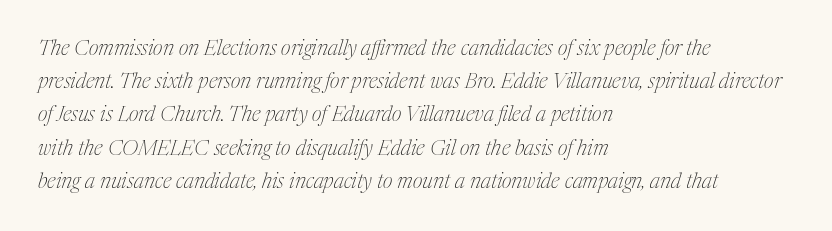
{"italic": "yes", "lean": "right", "slant_degrees": 17, "bold": "no", "underline": "no", "align": "left", "line_spacing": "normal", "line_spacing_ratio": 1.58, "letter_spacing": "normal", "letter_spacing_em": 0.0, "glyph_px": 21}
